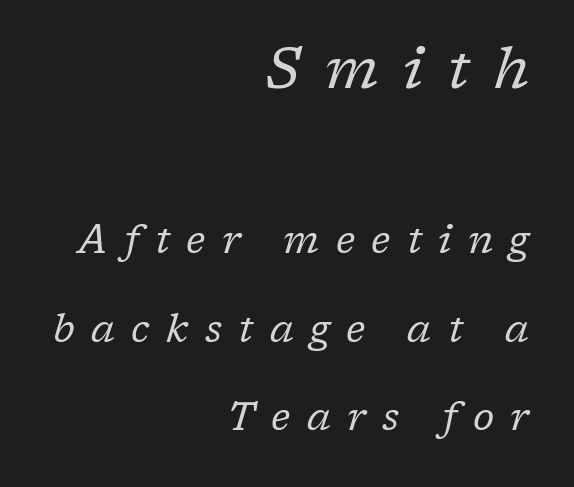
Q: Is the text bold? A: No.
Q: Is the text italic (slanted)? A: Yes, it leans right by about 17 degrees.
Q: Is the typeface a serif or a sans-serif typeface? A: Serif.
Q: Is the text underlined? A: No.
Q: How is the paragraph aligned? A: Right-aligned.
Q: Is the spacing between letters normal or unusually wide? A: Unusually wide.
Q: Is the spacing between lines tight, normal or loose? A: Loose.
Q: Which block of text is set in a larger size, the first (top) or the second (bottom)? A: The first (top) one.
Q: Width (condensed, normal, or wide)? A: Normal.
Q: Stroke contrast? A: Low.
Q: x-height? A: Medium.
Q: Monospaced? A: No.
